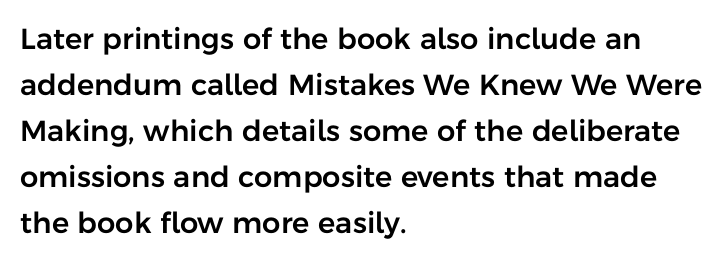
{"serif": "no", "italic": "no", "width": "normal", "stroke_contrast": "low", "x_height": "medium", "monospaced": "no", "underline": "no", "align": "left", "line_spacing": "normal", "line_spacing_ratio": 1.59, "letter_spacing": "normal", "letter_spacing_em": 0.0, "glyph_px": 29}
